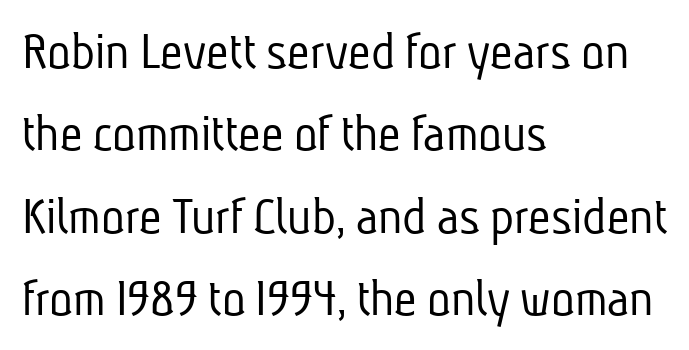
The image shows 55 px light, condensed sans-serif type; set left-aligned, normal line spacing (1.5x), normal letter spacing, not underlined; low stroke contrast and a medium x-height.
